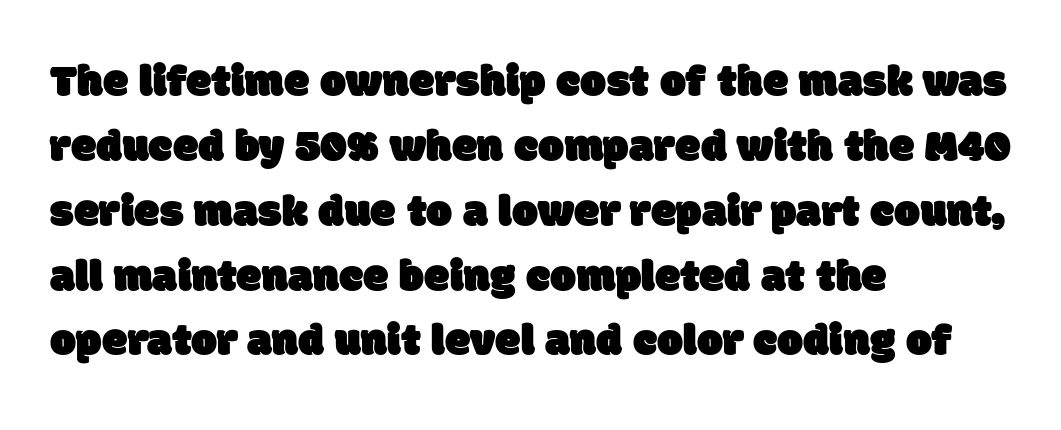
Q: Is the typeface a serif or a sans-serif typeface? A: Sans-serif.
Q: Is the text underlined? A: No.
Q: How is the paragraph aligned? A: Left-aligned.
Q: Is the spacing between letters normal or unusually wide? A: Normal.
Q: Is the spacing between lines tight, normal or loose? A: Normal.
Q: Width (condensed, normal, or wide)? A: Normal.
Q: Stroke contrast? A: Low.
Q: x-height? A: Large.
Q: Monospaced? A: No.
